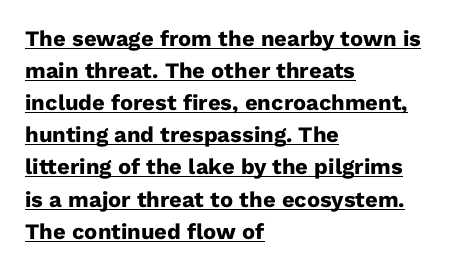
Horizontal bands of white between lines are of average thickness. The lettering stays uniformly vertical, giving the passage a roman look. This sample is left-justified, so line endings fall wherever the words run out. Quick note: underline on. These words are printed bold, with thick strokes throughout. Tracking here is standard; glyphs follow each other at the usual distance.
